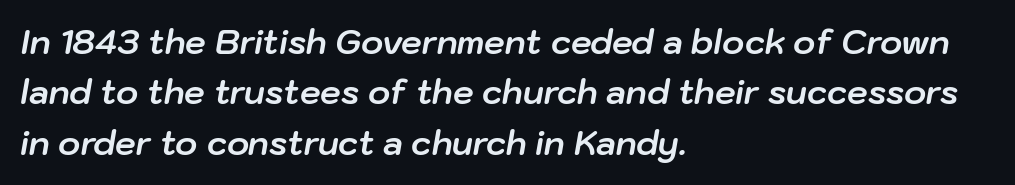
The paragraph shown leans on its left margin. Line spacing here is normal. Slanted lettering throughout. Observe the ordinary spacing: letters are neighbours, not strangers. Strokes here are thick enough to call this a true bold. The passage shown is typed in a proportional face where columns would drift.
